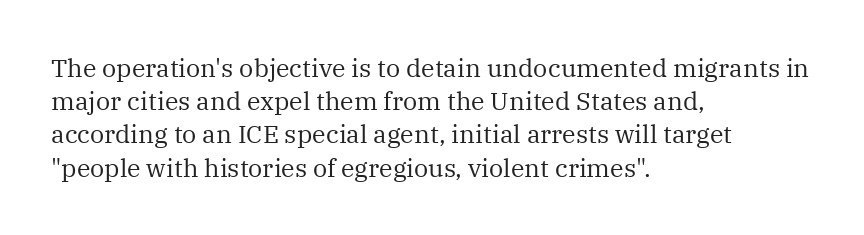
Q: Is the text bold? A: No.
Q: Is the text italic (slanted)? A: No, it is upright.
Q: Is the text underlined? A: No.
Q: How is the paragraph aligned? A: Left-aligned.
Q: Is the spacing between letters normal or unusually wide? A: Normal.
Q: Is the spacing between lines tight, normal or loose? A: Normal.
